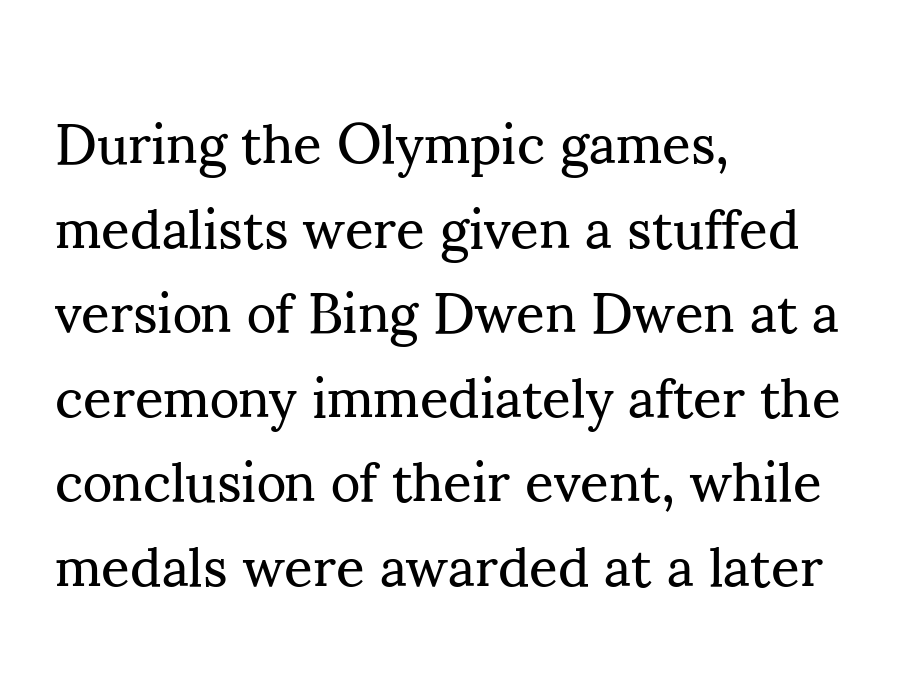
{"serif": "yes", "italic": "no", "bold": "no", "weight": "regular", "width": "normal", "stroke_contrast": "medium", "x_height": "small", "monospaced": "no", "underline": "no", "align": "left", "line_spacing": "normal", "line_spacing_ratio": 1.51, "letter_spacing": "normal", "letter_spacing_em": 0.0, "glyph_px": 56}
